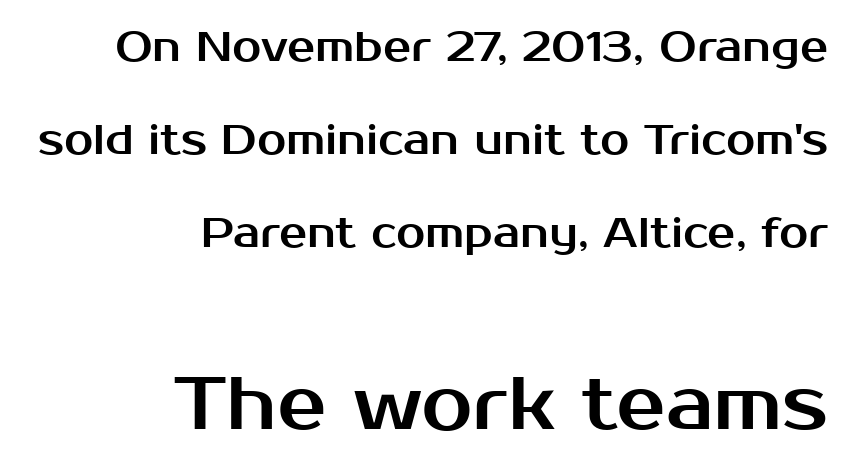
Q: Is the text italic (slanted)? A: No, it is upright.
Q: Is the typeface a serif or a sans-serif typeface? A: Sans-serif.
Q: Is the text underlined? A: No.
Q: How is the paragraph aligned? A: Right-aligned.
Q: Is the spacing between letters normal or unusually wide? A: Normal.
Q: Is the spacing between lines tight, normal or loose? A: Loose.
Q: Which block of text is set in a larger size, the first (top) or the second (bottom)? A: The second (bottom) one.
Q: Width (condensed, normal, or wide)? A: Normal.
Q: Stroke contrast? A: Medium.
Q: x-height? A: Medium.
Q: Monospaced? A: No.
